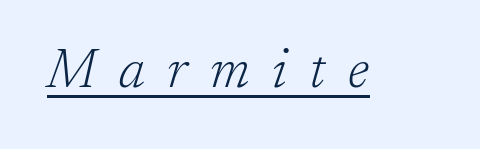
{"serif": "yes", "italic": "yes", "lean": "right", "slant_degrees": 17, "bold": "no", "weight": "light", "width": "normal", "stroke_contrast": "low", "x_height": "medium", "monospaced": "no", "underline": "yes", "letter_spacing": "wide", "letter_spacing_em": 0.42, "glyph_px": 54}
